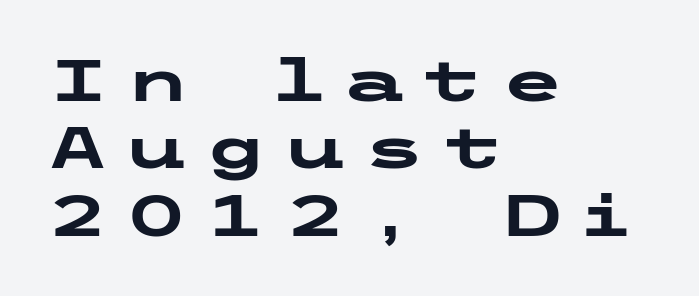
It's the straight-up-and-down kind of type. Unlike a traditional serif, this face leaves its strokes unadorned. Reading down the block, your eye returns to a fixed left position each line. These words are printed bold, with thick strokes throughout.
